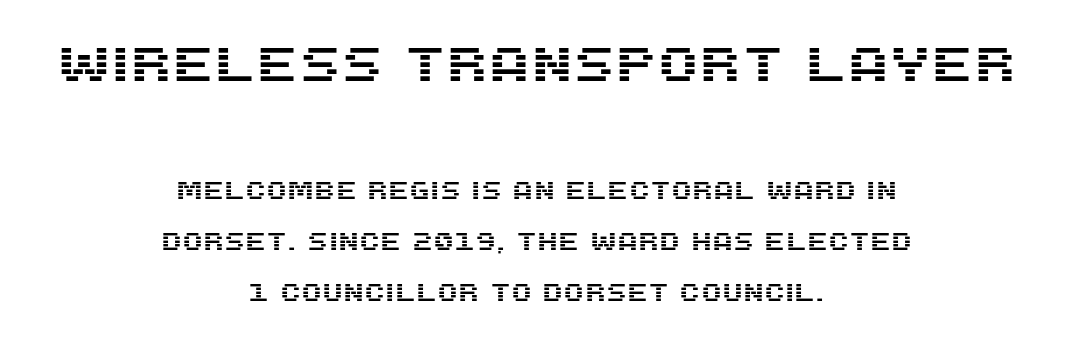
The image shows 48 px sans-serif type, upright; set centered, loose line spacing (2.12x), normal letter spacing, not underlined; the first (top) block is 2.0x larger; medium stroke contrast and a large x-height.
